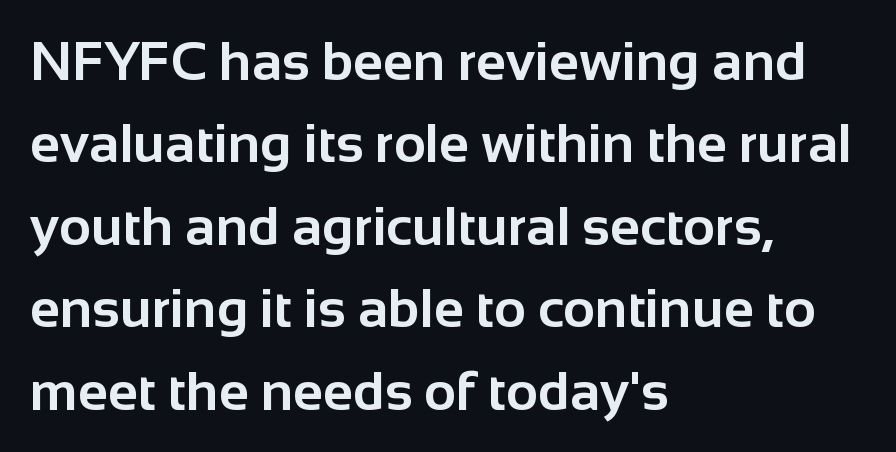
{"serif": "no", "italic": "no", "bold": "yes", "weight": "bold", "width": "normal", "stroke_contrast": "low", "x_height": "medium", "monospaced": "no", "underline": "no", "align": "left", "line_spacing": "normal", "line_spacing_ratio": 1.5, "letter_spacing": "normal", "letter_spacing_em": 0.0, "glyph_px": 55}
